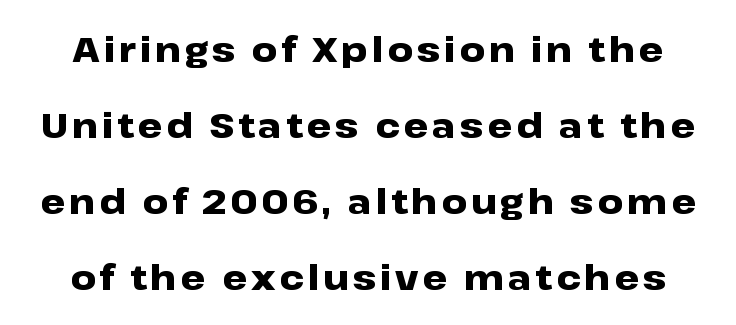
The letters advance in unequal steps, a hallmark of proportional type. The letters stand upright; this is a roman face. The strip under each line holds only bare page. Each letter's strokes conclude bluntly, with no projecting serifs. What's the leading like? Stretched, with rows far apart.
